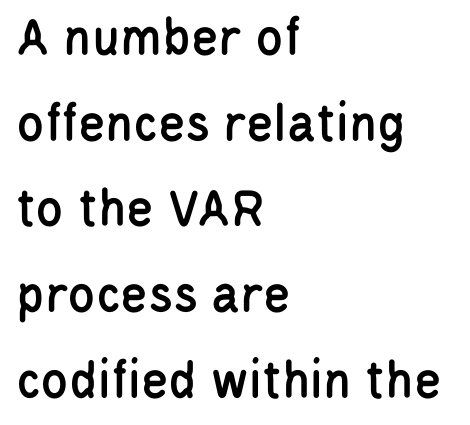
The image shows 56 px condensed sans-serif type, upright; set left-aligned, normal line spacing (1.53x), normal letter spacing, not underlined; low stroke contrast and a large x-height.
